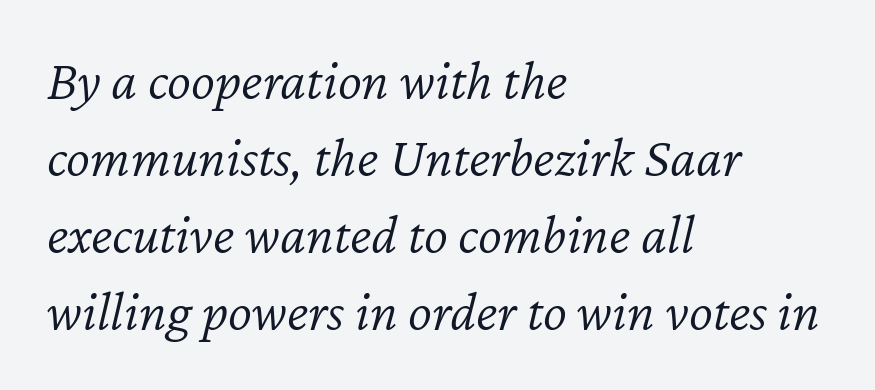
The image shows 57 px light type, italic (leaning right); set left-aligned, normal line spacing (1.35x), normal letter spacing, not underlined; low stroke contrast and a medium x-height.
